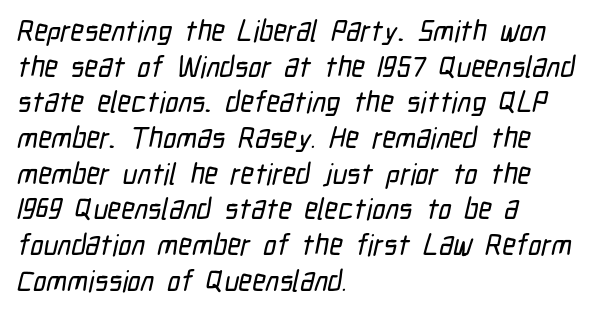
The image shows 29 px condensed sans-serif type; set left-aligned, line spacing 1.23x, normal letter spacing, not underlined; low stroke contrast and a medium x-height.
